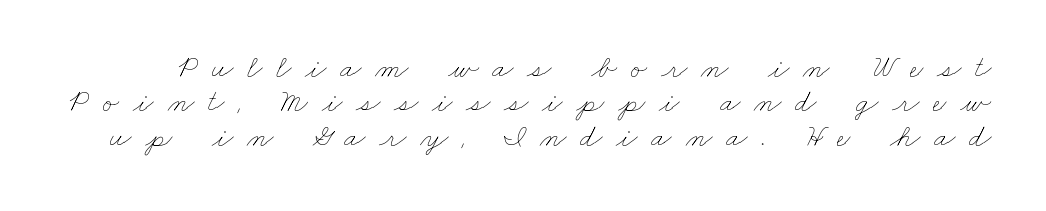
Q: Is the text bold? A: No.
Q: Is the text underlined? A: No.
Q: Is the spacing between letters normal or unusually wide? A: Unusually wide.
Q: Is the spacing between lines tight, normal or loose? A: Tight.
Q: Width (condensed, normal, or wide)? A: Wide.
Q: Stroke contrast? A: Low.
Q: x-height? A: Small.
Q: Monospaced? A: No.
